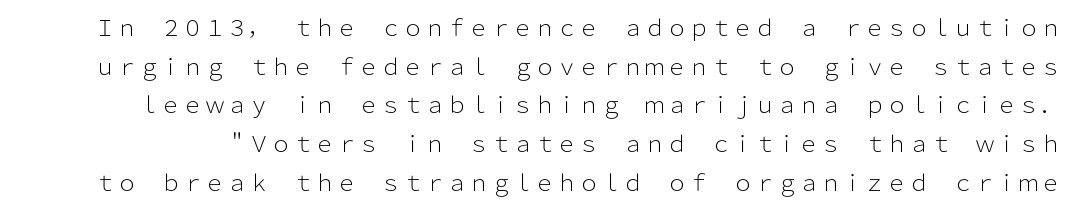
The image shows 22 px text type, upright; set line spacing 1.76x, normal letter spacing, not underlined.
